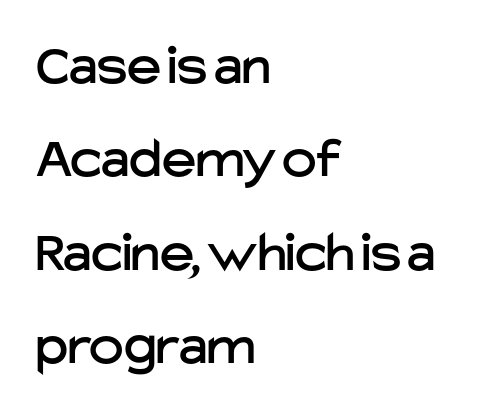
The image shows 58 px sans-serif type, upright; set left-aligned, normal line spacing (1.61x), normal letter spacing, not underlined; low stroke contrast and a medium x-height.
